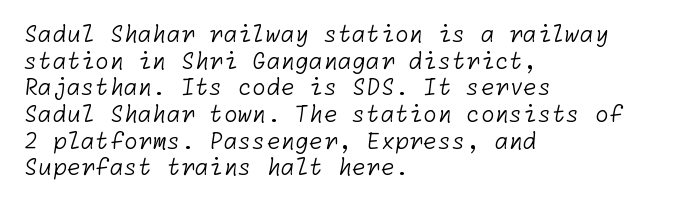
The font sits on the lighter half of the weight spectrum, regular included. A classic flush-left, rag-right setting is used for this passage. You could call the tracking neutral — neither tight nor loose. Honestly, there is no underline to notice here at all.
